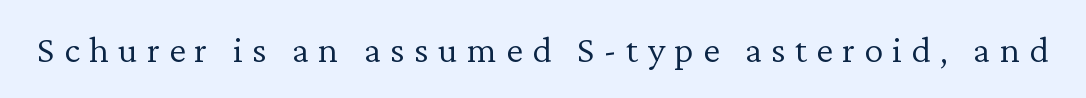
Q: Is the text bold? A: No.
Q: Is the text italic (slanted)? A: No, it is upright.
Q: Is the typeface a serif or a sans-serif typeface? A: Serif.
Q: Is the text underlined? A: No.
Q: Is the spacing between letters normal or unusually wide? A: Unusually wide.
Q: Width (condensed, normal, or wide)? A: Normal.
Q: Stroke contrast? A: Low.
Q: x-height? A: Medium.
Q: Monospaced? A: No.
